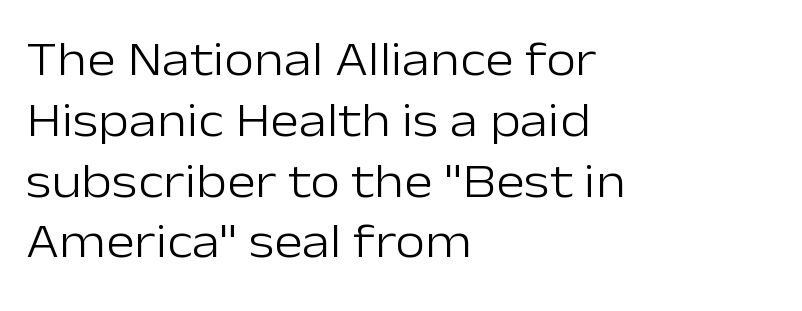
The image shows 49 px light sans-serif type, upright; set left-aligned, line spacing 1.24x, normal letter spacing, not underlined; low stroke contrast and a medium x-height.
